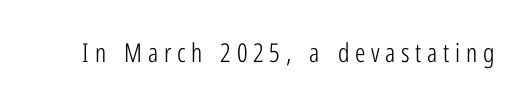
The glyphs are unaccompanied by any horizontal stroke below them. Nothing heavy about these letters — not bold at all. In terms of letterspacing, this is a distinctly airy, spread setting. You can tell it's not italic because the verticals are truly vertical.
